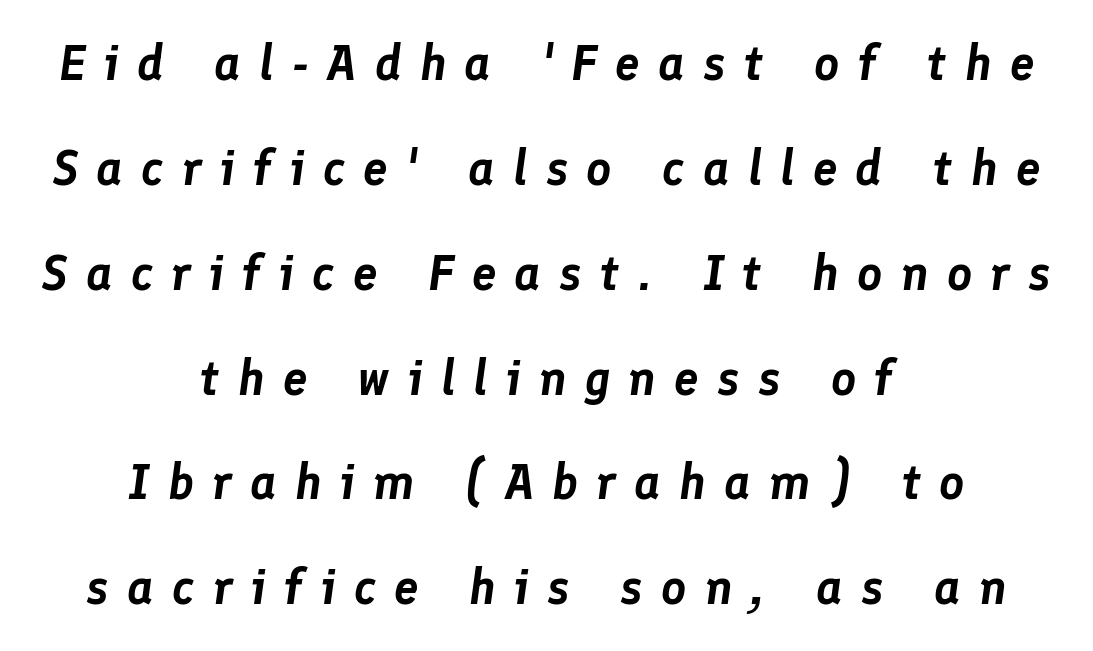
Q: Is the text italic (slanted)? A: Yes, it leans right by about 8 degrees.
Q: Is the text underlined? A: No.
Q: How is the paragraph aligned? A: Centered.
Q: Is the spacing between letters normal or unusually wide? A: Unusually wide.
Q: Is the spacing between lines tight, normal or loose? A: Loose.
Q: Width (condensed, normal, or wide)? A: Normal.
Q: Stroke contrast? A: Low.
Q: x-height? A: Medium.
Q: Monospaced? A: No.
